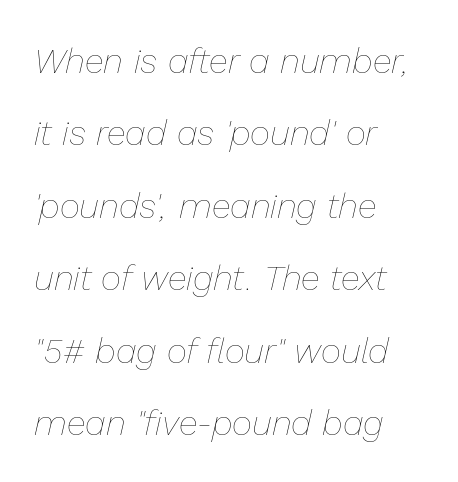
There's an unmistakable incline to the writing here. Think of a printed novel: that variable character pitch is what you see here. Characters follow at the spacing the type designer built in. You could fit nearly another row in the gap between these rows. Teacher's note: observe the even left margin — that is flush-left alignment.
